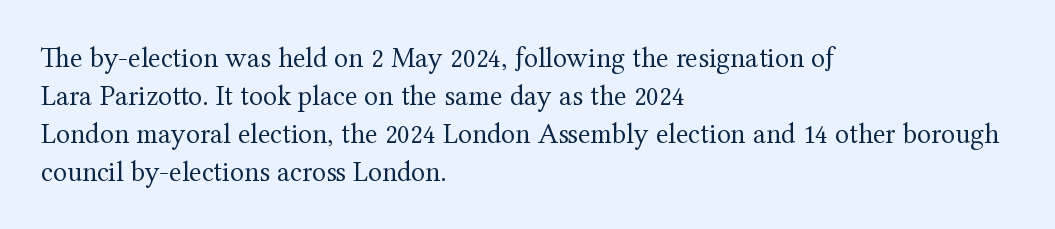
The image shows 29 px regular-weight serif type, upright; set left-aligned, normal line spacing (1.31x), normal letter spacing, not underlined; medium stroke contrast and a medium x-height.
